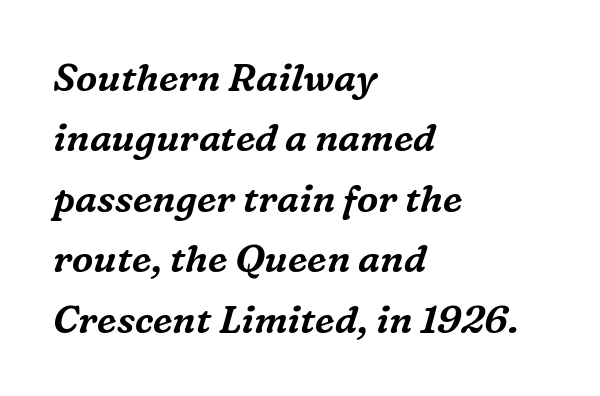
Q: Is the text italic (slanted)? A: Yes, it leans right by about 16 degrees.
Q: Is the typeface a serif or a sans-serif typeface? A: Serif.
Q: Is the text underlined? A: No.
Q: How is the paragraph aligned? A: Left-aligned.
Q: Is the spacing between letters normal or unusually wide? A: Normal.
Q: Is the spacing between lines tight, normal or loose? A: Normal.
Q: Width (condensed, normal, or wide)? A: Normal.
Q: Stroke contrast? A: Medium.
Q: x-height? A: Medium.
Q: Monospaced? A: No.
